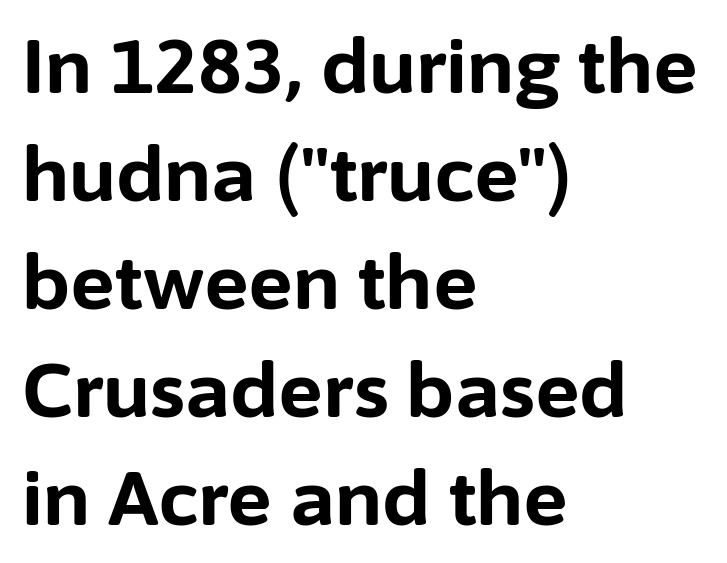
These lines are set flush left with a ragged right edge. The passage shown stacks its lines at a standard gap. A typesetter would mark this as roman, not italic. The type family on display is of the sans-serif kind. Varying glyph widths throughout — classic text-font behaviour. The zone under the glyphs is completely vacant.
